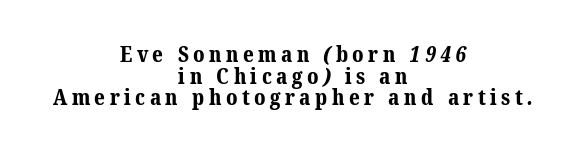
{"bold": "yes", "underline": "no", "align": "center", "line_spacing": "tight", "line_spacing_ratio": 1.03, "letter_spacing": "wide", "letter_spacing_em": 0.21, "glyph_px": 21}
